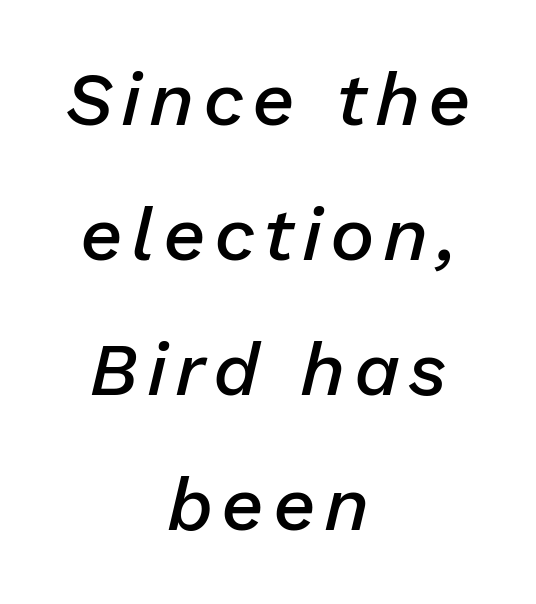
{"italic": "yes", "lean": "right", "slant_degrees": 13, "bold": "semi", "weight": "semibold", "width": "normal", "stroke_contrast": "low", "x_height": "medium", "monospaced": "no", "underline": "no", "align": "center", "line_spacing_ratio": 1.8, "glyph_px": 75}
